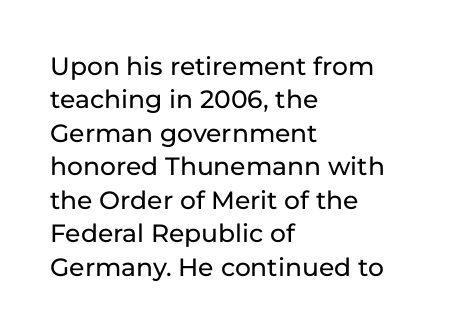
Q: Is the text italic (slanted)? A: No, it is upright.
Q: Is the text underlined? A: No.
Q: How is the paragraph aligned? A: Left-aligned.
Q: Is the spacing between letters normal or unusually wide? A: Normal.
Q: Is the spacing between lines tight, normal or loose? A: Normal.
